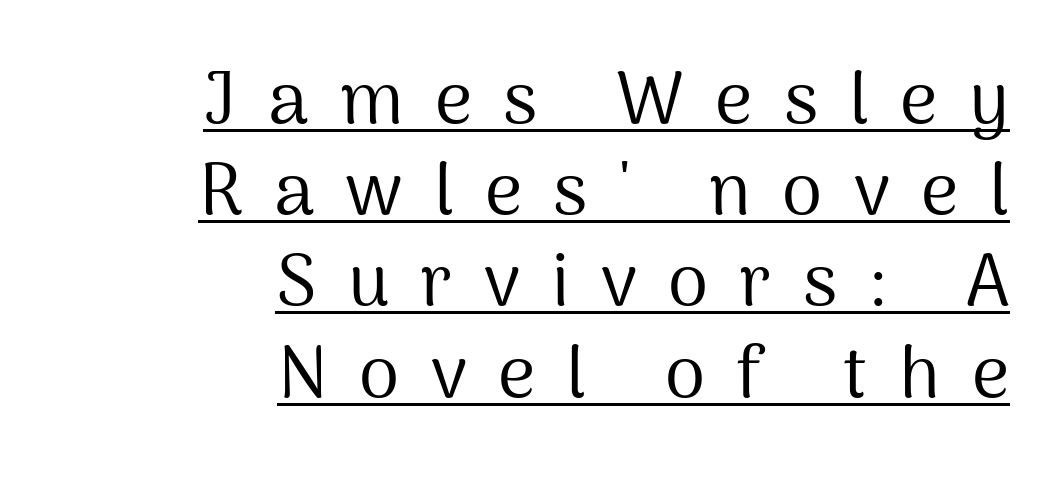
{"serif": "no", "italic": "no", "bold": "no", "weight": "regular", "width": "normal", "stroke_contrast": "medium", "x_height": "medium", "monospaced": "no", "underline": "yes", "align": "right", "line_spacing": "normal", "line_spacing_ratio": 1.25, "letter_spacing": "wide", "letter_spacing_em": 0.43, "glyph_px": 73}
